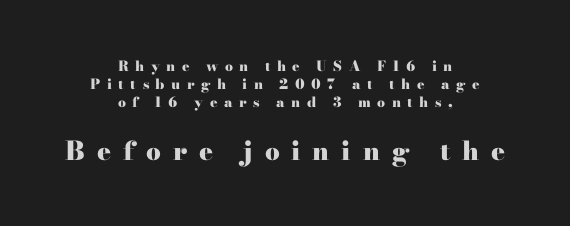
Q: Is the text bold? A: Yes.
Q: Is the text italic (slanted)? A: No, it is upright.
Q: Is the text underlined? A: No.
Q: How is the paragraph aligned? A: Centered.
Q: Is the spacing between letters normal or unusually wide? A: Unusually wide.
Q: Is the spacing between lines tight, normal or loose? A: Normal.
Q: Which block of text is set in a larger size, the first (top) or the second (bottom)? A: The second (bottom) one.
